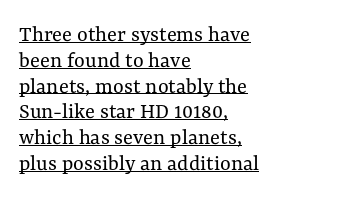
On a weight scale, this lands at 450 or below. Baseline-to-baseline distance is barely more than the letter height. Ascenders rise straight up at ninety degrees. Honestly, the letter spacing is just normal — you wouldn't notice it. Quick note: underline on. The paragraph has a hard left edge and a soft right edge.
